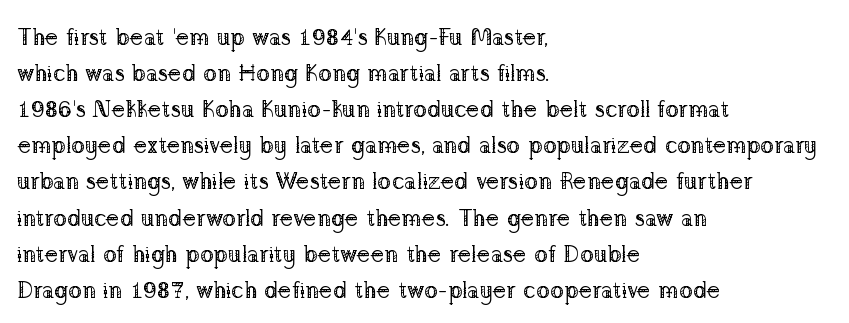
Q: Is the text bold? A: No.
Q: Is the text italic (slanted)? A: No, it is upright.
Q: Is the text underlined? A: No.
Q: How is the paragraph aligned? A: Left-aligned.
Q: Is the spacing between letters normal or unusually wide? A: Normal.
Q: Is the spacing between lines tight, normal or loose? A: Normal.
